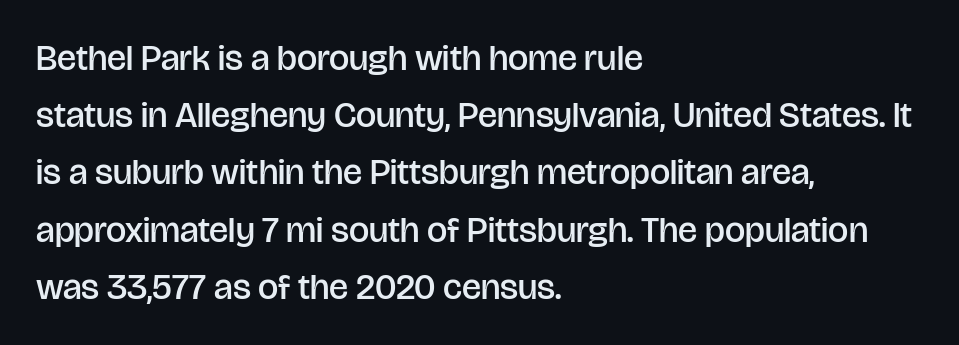
The image shows 36 px semibold sans-serif type, upright; set left-aligned, normal line spacing (1.59x), normal letter spacing, not underlined; low stroke contrast and a large x-height.
